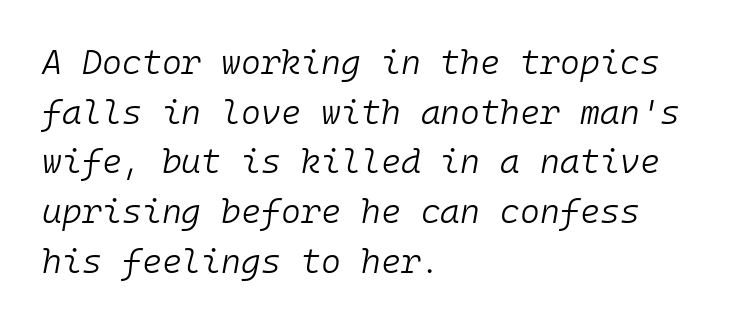
The image shows 34 px light type, italic (leaning right), monospaced; set left-aligned, normal line spacing (1.46x), normal letter spacing, not underlined; low stroke contrast and a medium x-height.
